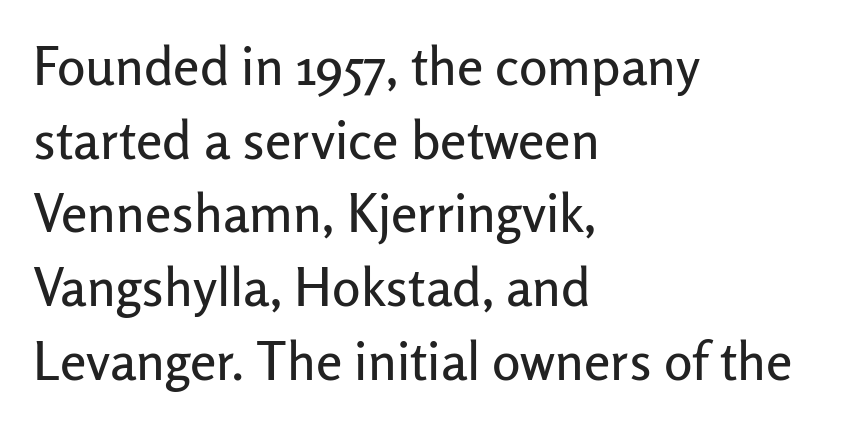
The image shows 53 px sans-serif type, upright; set left-aligned, normal line spacing (1.39x), normal letter spacing, not underlined; low stroke contrast and a medium x-height.
